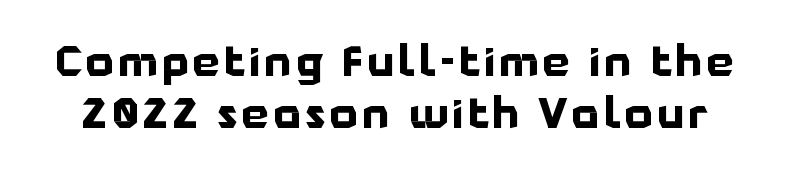
{"serif": "no", "italic": "no", "bold": "yes", "weight": "bold", "width": "normal", "stroke_contrast": "low", "x_height": "medium", "monospaced": "no", "underline": "no", "line_spacing_ratio": 1.21, "glyph_px": 43}
